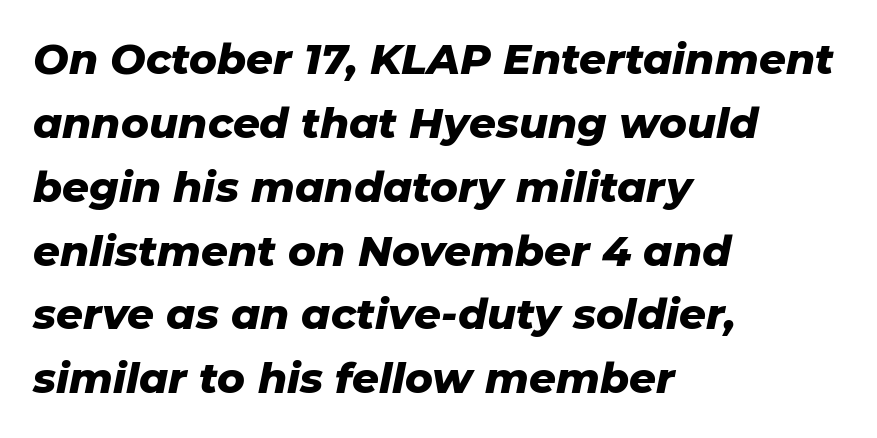
There's an unmistakable incline to the writing here. What's the leading like? Ordinary, nothing unusual. A classic flush-left, rag-right setting is used for this passage. Glyph-to-glyph distance matches everyday printed text.
